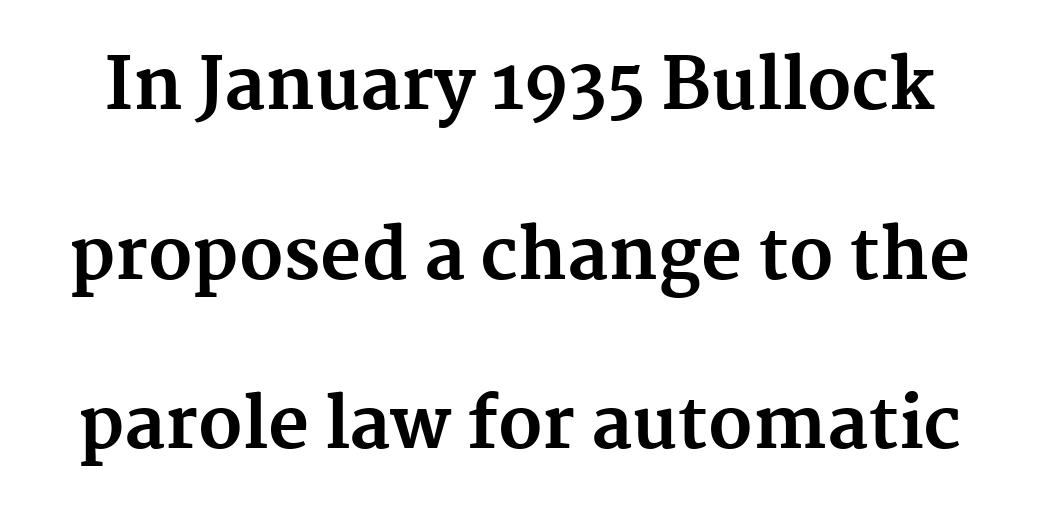
{"serif": "yes", "italic": "no", "bold": "yes", "weight": "bold", "width": "normal", "stroke_contrast": "medium", "x_height": "medium", "monospaced": "no", "underline": "no", "line_spacing": "loose", "line_spacing_ratio": 2.39, "letter_spacing": "normal", "letter_spacing_em": 0.0, "glyph_px": 71}
